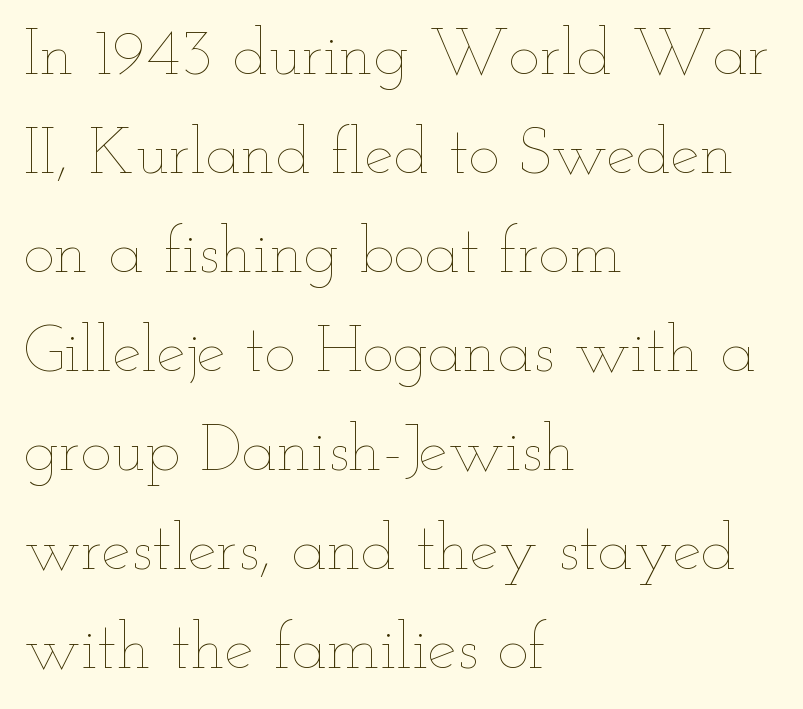
{"italic": "no", "bold": "no", "weight": "thin", "width": "wide", "stroke_contrast": "low", "x_height": "small", "monospaced": "no", "underline": "no", "align": "left", "line_spacing": "normal", "line_spacing_ratio": 1.5, "letter_spacing": "normal", "letter_spacing_em": 0.0, "glyph_px": 66}
